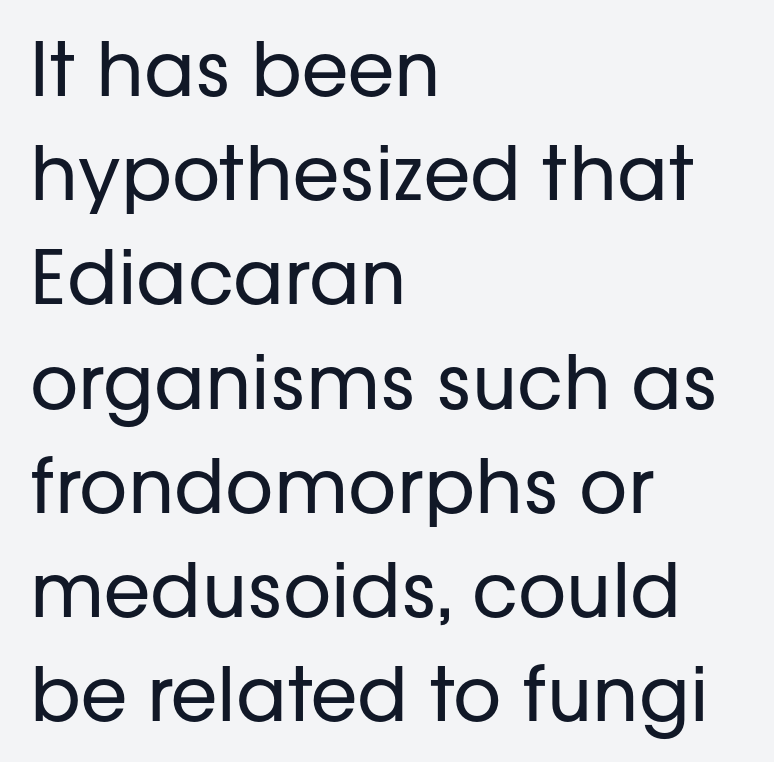
Q: Is the text bold? A: No.
Q: Is the text italic (slanted)? A: No, it is upright.
Q: Is the typeface a serif or a sans-serif typeface? A: Sans-serif.
Q: Is the text underlined? A: No.
Q: How is the paragraph aligned? A: Left-aligned.
Q: Is the spacing between letters normal or unusually wide? A: Normal.
Q: Is the spacing between lines tight, normal or loose? A: Normal.
Q: Width (condensed, normal, or wide)? A: Normal.
Q: Stroke contrast? A: Low.
Q: x-height? A: Medium.
Q: Monospaced? A: No.
